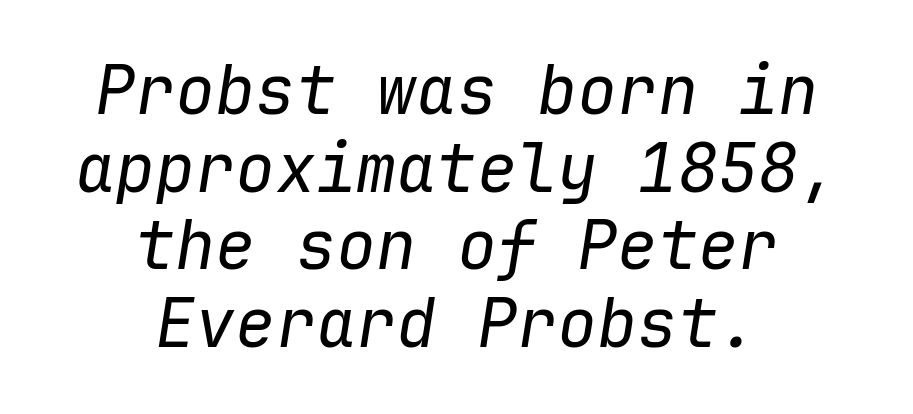
Every character here occupies the same horizontal width, giving the sample a typewriter-like rhythm. The font sits on the lighter half of the weight spectrum, regular included. Characters are canted at an angle relative to the baseline's perpendicular. Check the space under the baseline: it is left empty.
